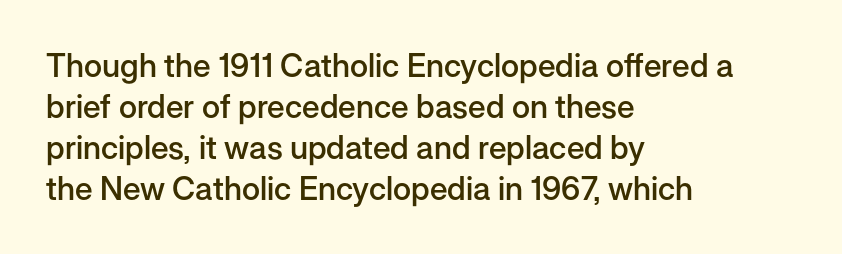
The image shows 32 px semibold sans-serif type, upright; set left-aligned, normal line spacing (1.28x), normal letter spacing, not underlined; low stroke contrast and a medium x-height.
